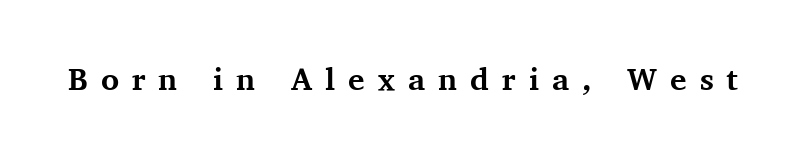
Q: Is the text bold? A: Yes.
Q: Is the text italic (slanted)? A: No, it is upright.
Q: Is the typeface a serif or a sans-serif typeface? A: Serif.
Q: Is the text underlined? A: No.
Q: Is the spacing between letters normal or unusually wide? A: Unusually wide.
Q: Width (condensed, normal, or wide)? A: Normal.
Q: Stroke contrast? A: Medium.
Q: x-height? A: Medium.
Q: Monospaced? A: No.
